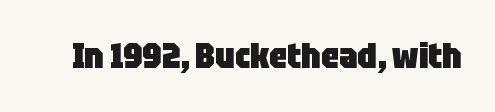
The image shows 35 px heavy, condensed sans-serif type, upright; set normal letter spacing, not underlined; low stroke contrast and a large x-height.
